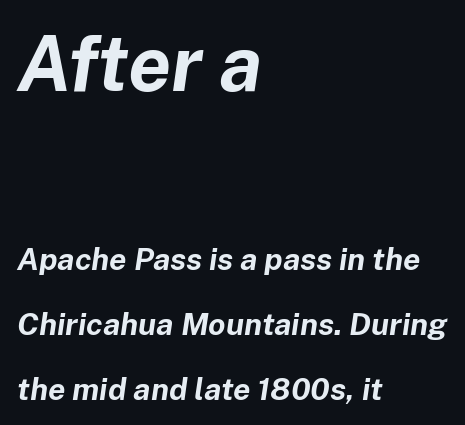
Reading down the block, your eye returns to a fixed left position each line. A clean baseline with only descenders dipping below it. Note the varied advance widths — an 'i' is clearly narrower than an 'm'. Look at the glyph heights: the upper group is clearly the bigger setting. Compared with ordinary roman type, these characters are visibly tilted.
